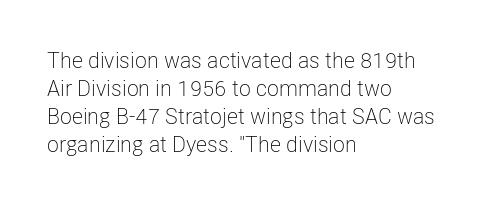
Q: Is the text bold? A: No.
Q: Is the text italic (slanted)? A: No, it is upright.
Q: Is the text underlined? A: No.
Q: How is the paragraph aligned? A: Left-aligned.
Q: Is the spacing between letters normal or unusually wide? A: Normal.
Q: Is the spacing between lines tight, normal or loose? A: Normal.
